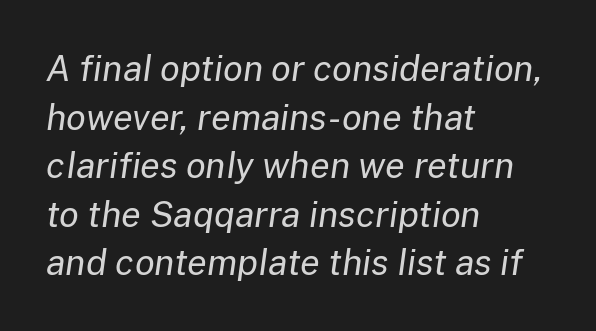
Short note: letters normally spaced. A student would call this left alignment; a typographer would say flush left, rag right. No word sits above an underline. Is the stroke heavy? The answer is a plain regular-or-lighter. Style check: oblique.
